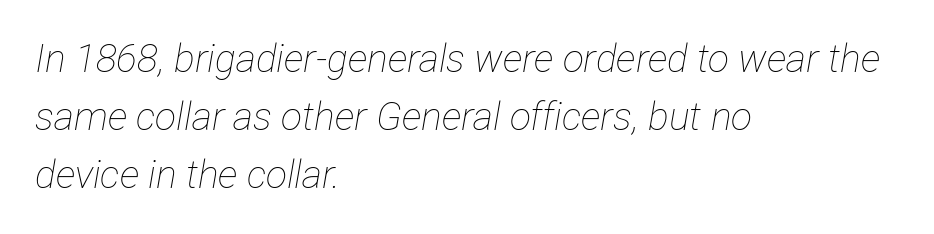
{"italic": "yes", "lean": "right", "slant_degrees": 12, "bold": "no", "weight": "thin", "width": "condensed", "stroke_contrast": "low", "x_height": "medium", "monospaced": "no", "underline": "no", "align": "left", "line_spacing": "normal", "line_spacing_ratio": 1.49, "letter_spacing": "normal", "letter_spacing_em": 0.0, "glyph_px": 39}
